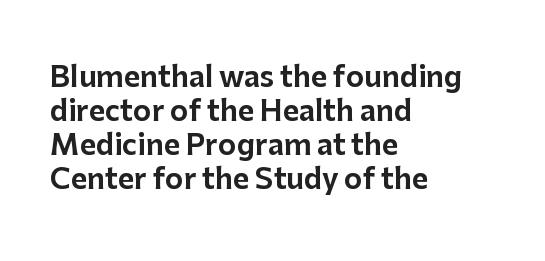
The image shows 28 px sans-serif type, upright; set left-aligned, line spacing 1.21x, normal letter spacing, not underlined; low stroke contrast and a medium x-height.
